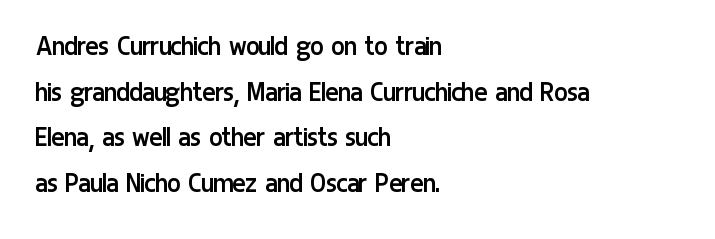
Look at the tracking — it's just the regular setting, nothing added. Honestly, the row spacing looks completely unremarkable. Ink coverage per letter is moderate at most. A typesetter would mark this as roman, not italic. Leftover space on each line is placed entirely after the last word.
